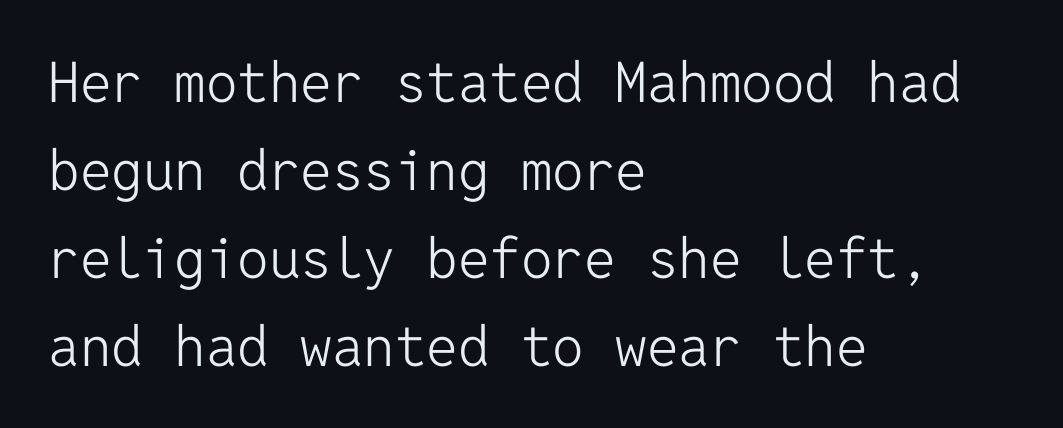
Stroke thickness stays within the range of a standard reading face or lighter. These lines stack with their left ends in a neat column. These lines are composed in type without serifs. These lines are rendered in a fixed-pitch font.
